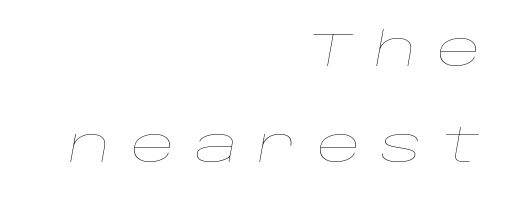
Q: Is the text bold? A: No.
Q: Is the text italic (slanted)? A: Yes, it leans right by about 10 degrees.
Q: Is the text underlined? A: No.
Q: How is the paragraph aligned? A: Right-aligned.
Q: Is the spacing between letters normal or unusually wide? A: Unusually wide.
Q: Is the spacing between lines tight, normal or loose? A: Loose.
Q: Width (condensed, normal, or wide)? A: Wide.
Q: Stroke contrast? A: Low.
Q: x-height? A: Large.
Q: Monospaced? A: No.
